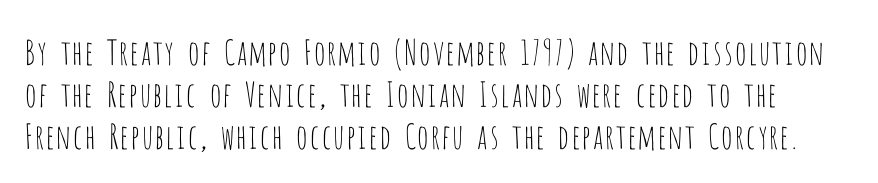
The image shows 34 px thin, condensed sans-serif type, upright; set line spacing 1.23x, normal letter spacing, not underlined; low stroke contrast and a large x-height.
